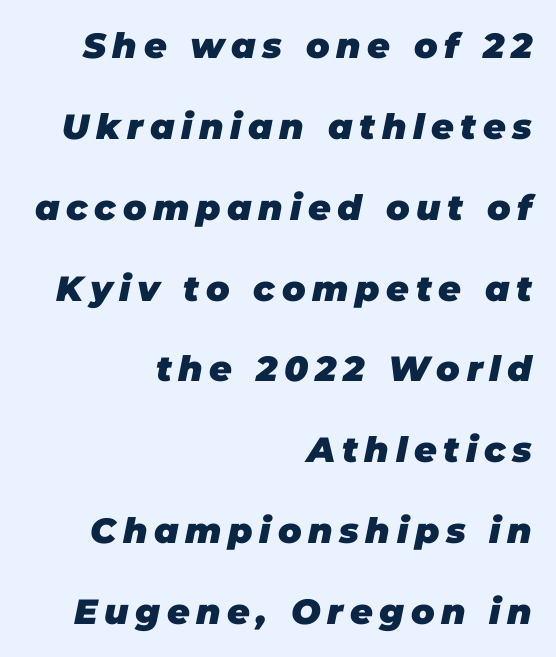
The strokes are fattened all the way to bold. The passage shown is typed in a proportional face where columns would drift. These lines are set flush right with a ragged left edge. Compared with typical paragraphs, the rows here are farther apart. A typesetter would mark this as italic. The gap between lines stays unmarked.
